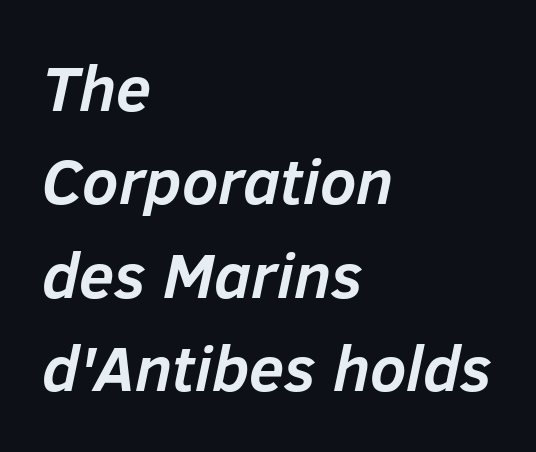
What stands out about the letter spacing? Nothing — it is the standard amount. The face used here is proportionally spaced, like ordinary book or web type. Rule under the text: the space is simply empty. The font is running at its bold setting. Every row of glyphs begins at an identical x-position on the left. An italicized treatment has been applied to the whole sample.
